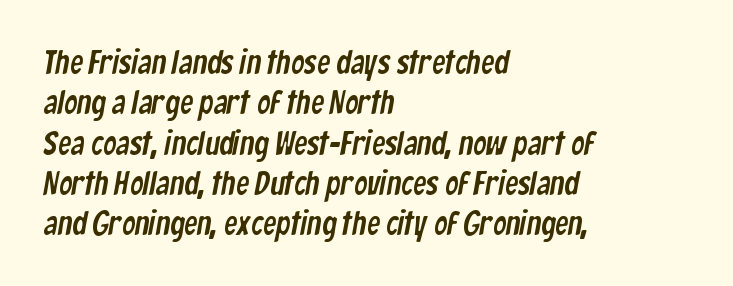
The image shows 33 px condensed sans-serif type; set left-aligned, line spacing 1.22x, normal letter spacing, not underlined; low stroke contrast and a medium x-height.
